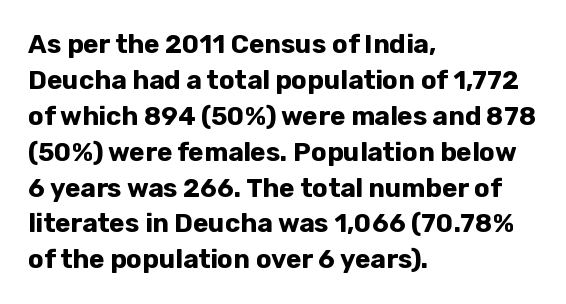
Q: Is the text bold? A: Yes.
Q: Is the text italic (slanted)? A: No, it is upright.
Q: Is the text underlined? A: No.
Q: How is the paragraph aligned? A: Left-aligned.
Q: Is the spacing between letters normal or unusually wide? A: Normal.
Q: Is the spacing between lines tight, normal or loose? A: Normal.
